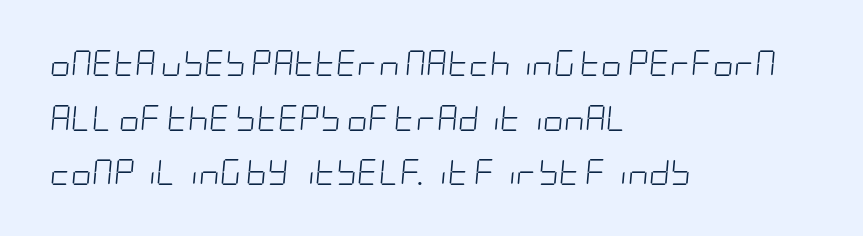
Emphasis-style slanted type is in use. Honestly, there is no underline to notice here at all. You could fit nearly another row in the gap between these rows. Default kerning and tracking; the words read as compact shapes.
